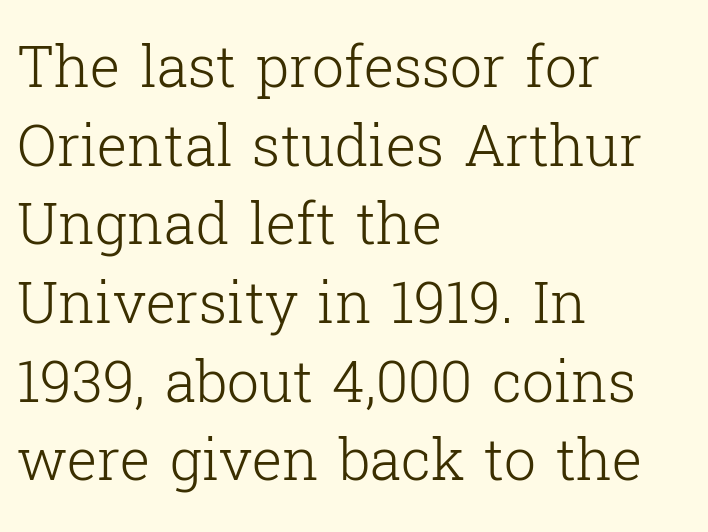
{"serif": "yes", "italic": "no", "bold": "no", "weight": "light", "width": "normal", "stroke_contrast": "low", "x_height": "medium", "monospaced": "no", "underline": "no", "align": "left", "line_spacing": "normal", "line_spacing_ratio": 1.38, "letter_spacing": "normal", "letter_spacing_em": 0.0, "glyph_px": 57}
